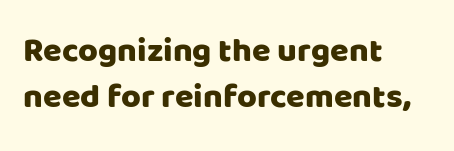
{"serif": "no", "italic": "no", "width": "normal", "stroke_contrast": "low", "x_height": "large", "monospaced": "no", "underline": "no", "align": "left", "line_spacing": "normal", "line_spacing_ratio": 1.34, "letter_spacing": "normal", "letter_spacing_em": 0.0, "glyph_px": 34}
